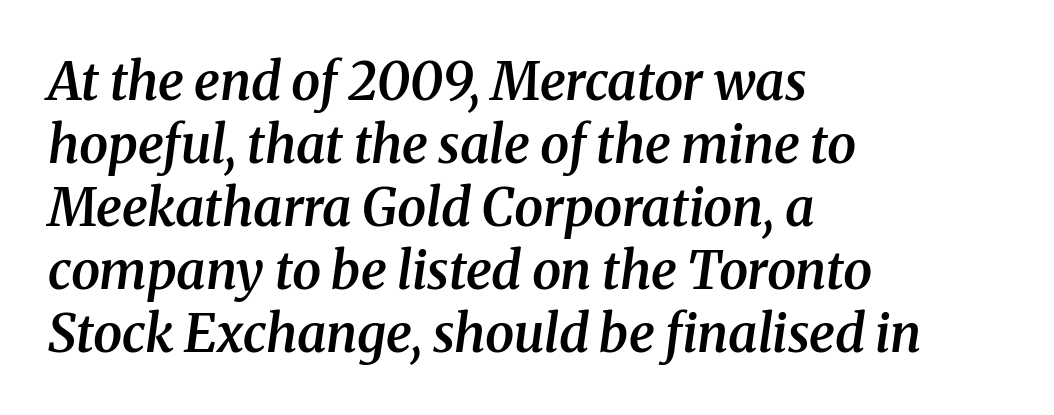
Tall strokes in this sample are angled rather than plumb. Descender tails drop into unmarked territory. Varying glyph widths throughout — classic text-font behaviour. This rendering employs a face with finishing strokes, i.e., a serif.
